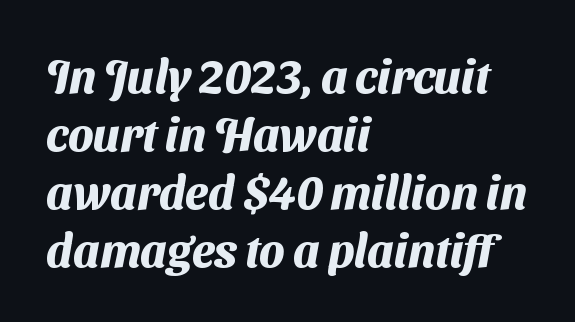
Q: Is the text bold? A: Yes.
Q: Is the typeface a serif or a sans-serif typeface? A: Sans-serif.
Q: Is the text underlined? A: No.
Q: How is the paragraph aligned? A: Left-aligned.
Q: Is the spacing between letters normal or unusually wide? A: Normal.
Q: Is the spacing between lines tight, normal or loose? A: Normal.
Q: Width (condensed, normal, or wide)? A: Normal.
Q: Stroke contrast? A: Medium.
Q: x-height? A: Medium.
Q: Monospaced? A: No.
